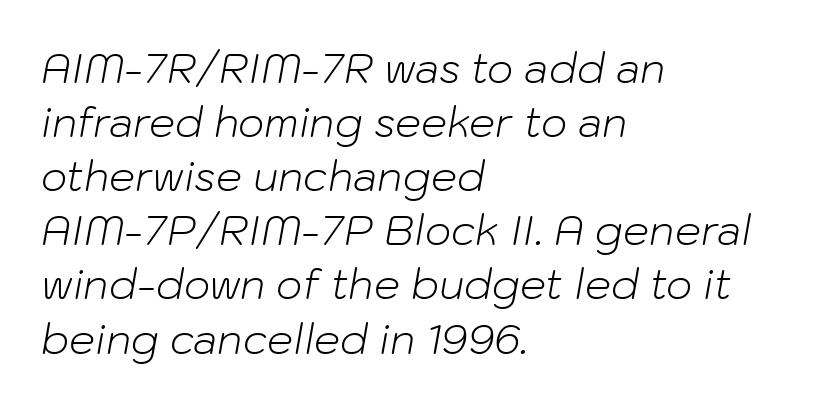
Q: Is the text bold? A: No.
Q: Is the text italic (slanted)? A: Yes, it leans right by about 10 degrees.
Q: Is the text underlined? A: No.
Q: How is the paragraph aligned? A: Left-aligned.
Q: Is the spacing between letters normal or unusually wide? A: Normal.
Q: Is the spacing between lines tight, normal or loose? A: Normal.
Q: Width (condensed, normal, or wide)? A: Normal.
Q: Stroke contrast? A: Low.
Q: x-height? A: Medium.
Q: Monospaced? A: No.
